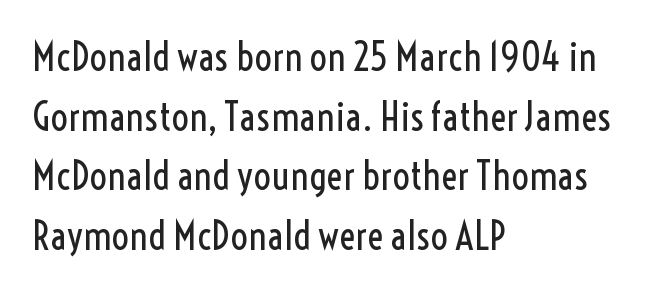
Q: Is the text bold? A: No.
Q: Is the text italic (slanted)? A: No, it is upright.
Q: Is the typeface a serif or a sans-serif typeface? A: Sans-serif.
Q: Is the text underlined? A: No.
Q: How is the paragraph aligned? A: Left-aligned.
Q: Is the spacing between letters normal or unusually wide? A: Normal.
Q: Is the spacing between lines tight, normal or loose? A: Normal.
Q: Width (condensed, normal, or wide)? A: Condensed.
Q: x-height? A: Medium.
Q: Monospaced? A: No.
